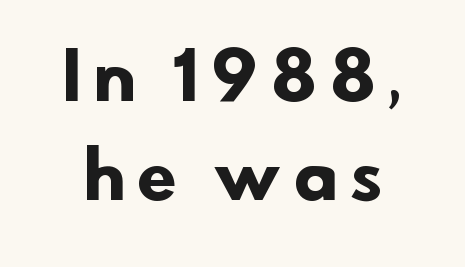
{"serif": "no", "bold": "yes", "weight": "heavy", "width": "normal", "stroke_contrast": "low", "x_height": "small", "monospaced": "no", "underline": "no", "line_spacing": "normal", "line_spacing_ratio": 1.55, "letter_spacing": "wide", "letter_spacing_em": 0.21, "glyph_px": 64}
